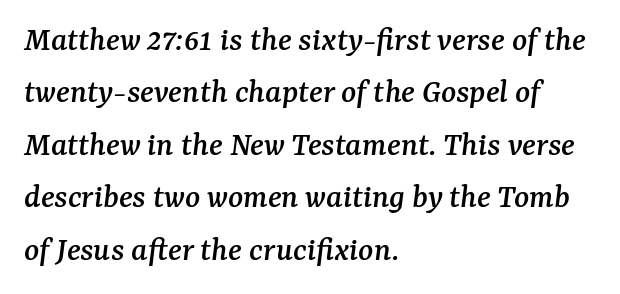
Q: Is the text italic (slanted)? A: Yes, it leans right by about 7 degrees.
Q: Is the typeface a serif or a sans-serif typeface? A: Serif.
Q: Is the text underlined? A: No.
Q: How is the paragraph aligned? A: Left-aligned.
Q: Is the spacing between letters normal or unusually wide? A: Normal.
Q: Is the spacing between lines tight, normal or loose? A: Normal.
Q: Width (condensed, normal, or wide)? A: Normal.
Q: Stroke contrast? A: Medium.
Q: x-height? A: Medium.
Q: Monospaced? A: No.
